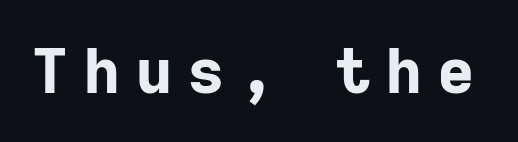
{"serif": "no", "italic": "no", "bold": "yes", "weight": "bold", "width": "normal", "stroke_contrast": "low", "x_height": "medium", "monospaced": "no", "underline": "no", "letter_spacing": "wide", "letter_spacing_em": 0.26, "glyph_px": 62}
